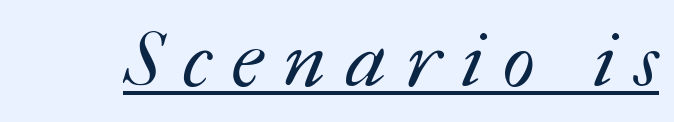
Q: Is the text bold? A: No.
Q: Is the text underlined? A: Yes.
Q: Is the spacing between letters normal or unusually wide? A: Unusually wide.
Q: Width (condensed, normal, or wide)? A: Normal.
Q: Stroke contrast? A: Medium.
Q: x-height? A: Medium.
Q: Monospaced? A: No.
